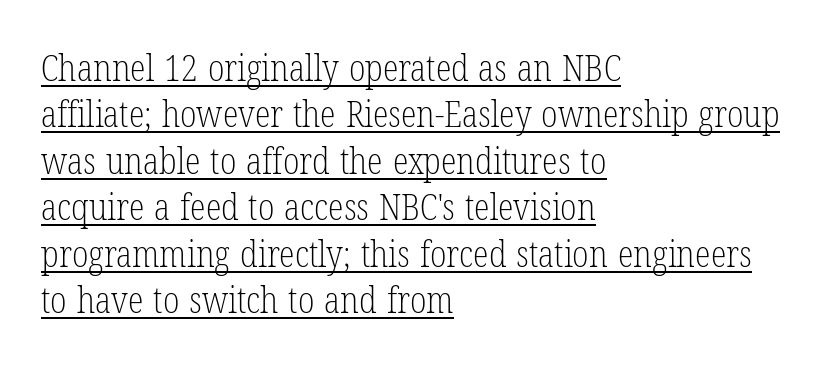
Somebody hit Ctrl+U on this one — the words are underlined. Leading matches the norm, producing a regular column. The face used here is proportionally spaced, like ordinary book or web type. Short note: letters normally spaced. Is this a sans? No — the strokes have serifs.
